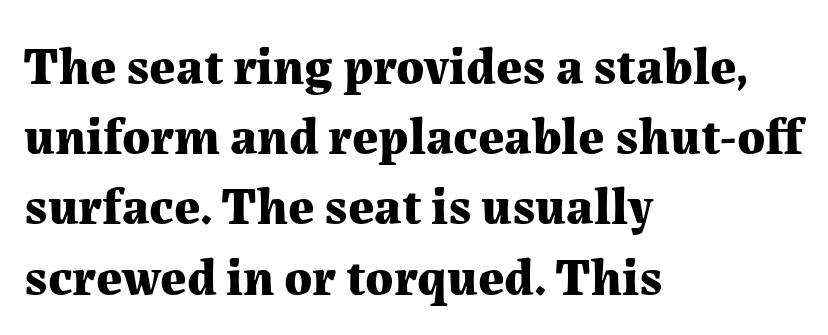
Baseline-to-baseline distance is the conventional proportion of letter height. Decoration check: the copy has no underline. Every letter is thick-stroked: bold, no question. Casual observation: everything's shoved over to the left.
